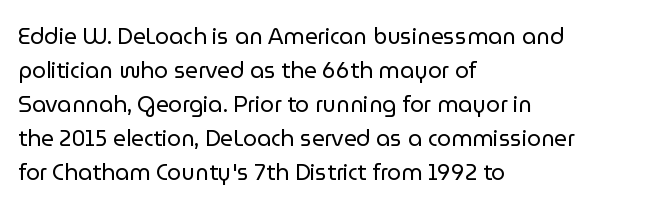
{"italic": "no", "bold": "no", "underline": "no", "align": "left", "line_spacing": "normal", "line_spacing_ratio": 1.55, "letter_spacing": "normal", "letter_spacing_em": 0.0, "glyph_px": 22}
